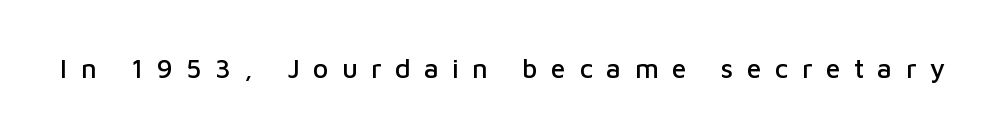
This rendering features lettering with no underline. Ascenders rise straight up at ninety degrees. Substantial extra tracking has been applied to these lines.
